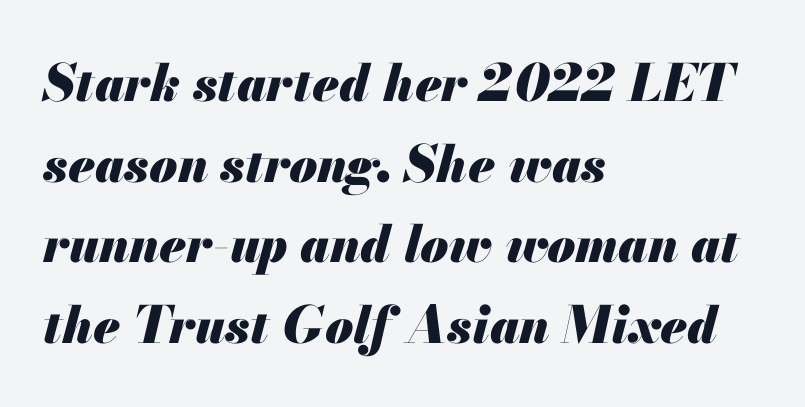
{"italic": "yes", "lean": "right", "slant_degrees": 13, "bold": "yes", "weight": "heavy", "width": "normal", "stroke_contrast": "medium", "x_height": "small", "monospaced": "no", "underline": "no", "align": "left", "line_spacing": "normal", "line_spacing_ratio": 1.58, "letter_spacing": "normal", "letter_spacing_em": 0.0, "glyph_px": 51}
